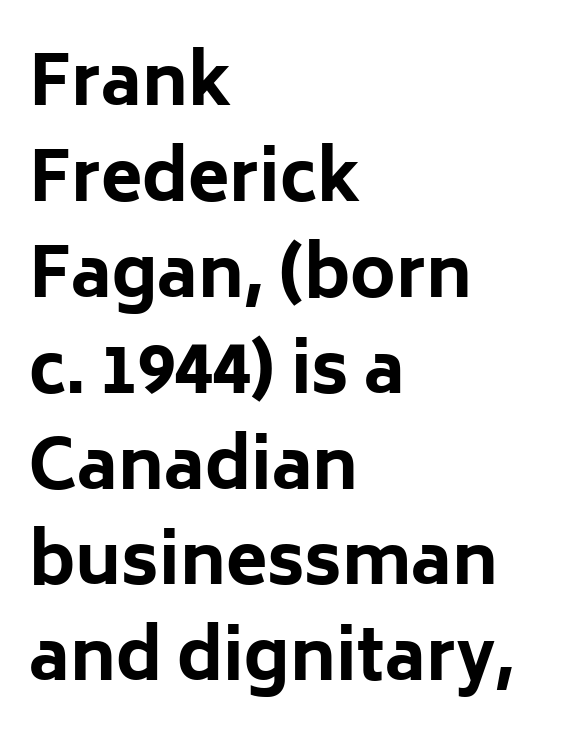
{"serif": "no", "italic": "no", "bold": "yes", "weight": "bold", "width": "normal", "stroke_contrast": "low", "x_height": "medium", "monospaced": "no", "underline": "no", "align": "left", "line_spacing": "normal", "line_spacing_ratio": 1.41, "letter_spacing": "normal", "letter_spacing_em": 0.0, "glyph_px": 68}
